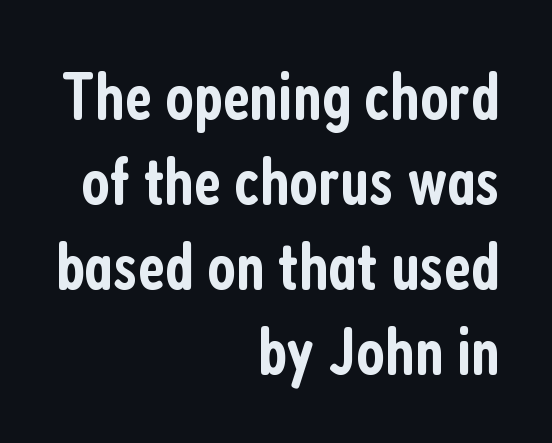
Q: Is the text bold? A: Semi-bold.
Q: Is the text italic (slanted)? A: No, it is upright.
Q: Is the typeface a serif or a sans-serif typeface? A: Sans-serif.
Q: Is the text underlined? A: No.
Q: How is the paragraph aligned? A: Right-aligned.
Q: Is the spacing between letters normal or unusually wide? A: Normal.
Q: Is the spacing between lines tight, normal or loose? A: Normal.
Q: Width (condensed, normal, or wide)? A: Condensed.
Q: Stroke contrast? A: Low.
Q: x-height? A: Medium.
Q: Monospaced? A: No.
